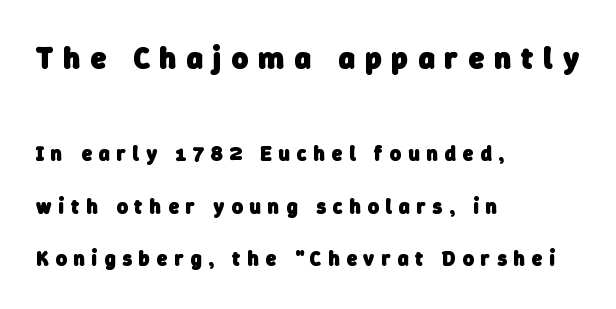
Character widths vary here, with narrow letters taking less room than wide ones. Strokes here are thick enough to call this a true bold. Typesetter's note — upper block bumped up in size, lower block left smaller. The paragraph has a hard left edge and a soft right edge.
